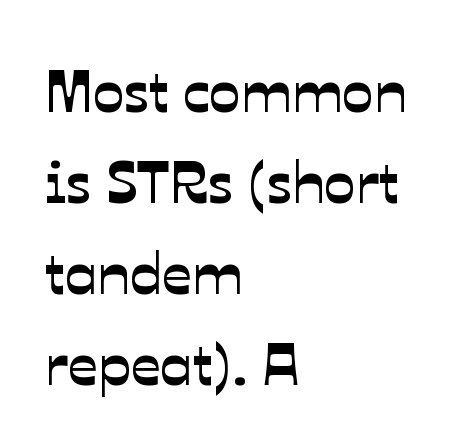
{"serif": "no", "width": "normal", "stroke_contrast": "low", "x_height": "medium", "monospaced": "no", "underline": "no", "align": "left", "line_spacing": "normal", "line_spacing_ratio": 1.54, "letter_spacing": "normal", "letter_spacing_em": 0.0, "glyph_px": 59}
